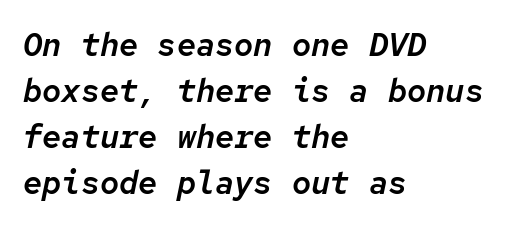
{"italic": "yes", "lean": "right", "slant_degrees": 12, "width": "normal", "stroke_contrast": "low", "x_height": "medium", "monospaced": "yes", "underline": "no", "align": "left", "line_spacing": "normal", "line_spacing_ratio": 1.44, "letter_spacing": "normal", "letter_spacing_em": 0.0, "glyph_px": 32}
